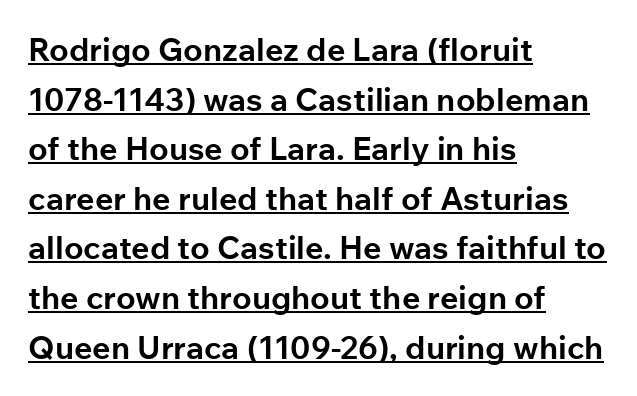
This sample carries an underscore along the baseline area. Nothing unusual about the tracking: characters are spaced as the font intends. Which margin do the lines hug? The left one — the right edge is uneven. The specimen reads as upright at a glance. Typesetter's note: full bold, strokes at maximum text heaviness. Looks like regular typesetting: each glyph gets only the width it needs.
